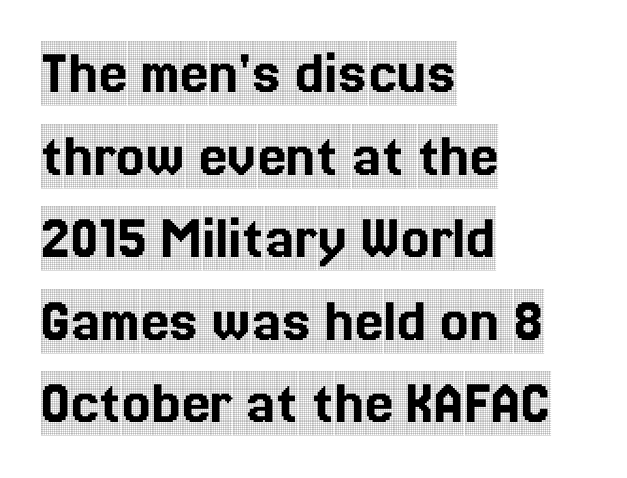
The font family rendered here belongs to the serif group. All the whitespace from short lines collects on the right. This sample uses plain, unmodified letter spacing. No italicization has been applied; the sample stays upright. The designer left line spacing at the default. Here the designer chose a conventional face with non-uniform glyph widths.
